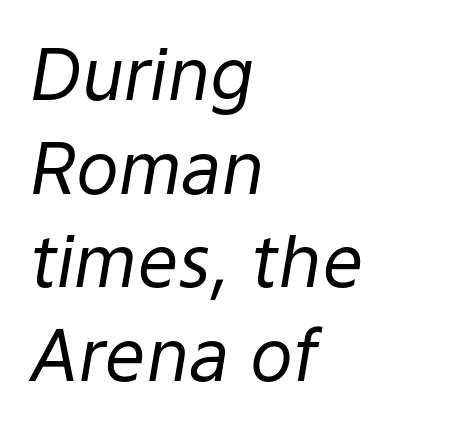
The image shows 72 px regular-weight type, italic (leaning right); set left-aligned, normal line spacing (1.3x), normal letter spacing, not underlined; low stroke contrast and a medium x-height.
